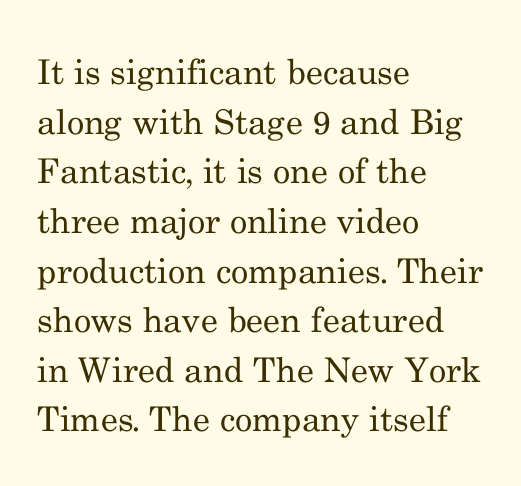
{"serif": "yes", "italic": "no", "bold": "no", "weight": "regular", "width": "normal", "stroke_contrast": "medium", "x_height": "small", "monospaced": "no", "underline": "no", "align": "left", "line_spacing": "normal", "line_spacing_ratio": 1.46, "letter_spacing": "normal", "letter_spacing_em": 0.0, "glyph_px": 34}
